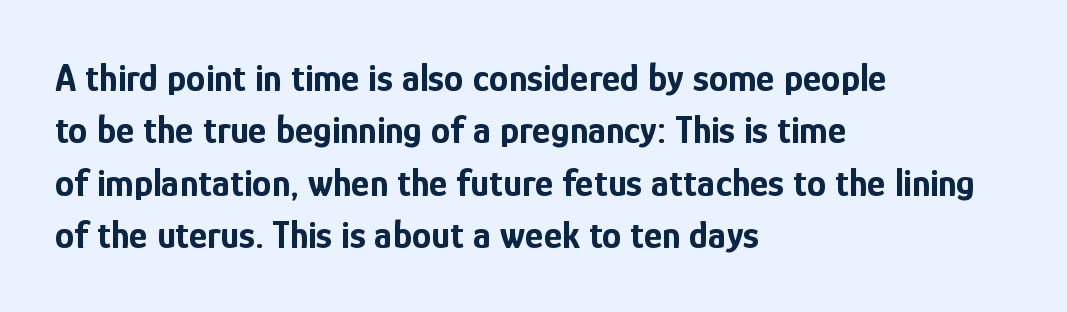
The image shows 39 px bold, condensed sans-serif type, upright; set left-aligned, normal line spacing (1.34x), normal letter spacing, not underlined; low stroke contrast and a medium x-height.
